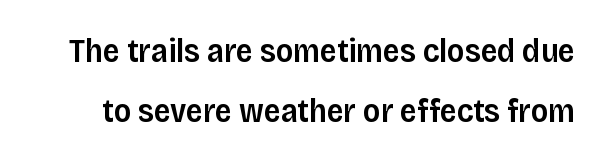
{"serif": "no", "italic": "no", "bold": "semi", "weight": "semibold", "width": "normal", "stroke_contrast": "low", "x_height": "large", "monospaced": "no", "underline": "no", "line_spacing_ratio": 1.83, "letter_spacing": "normal", "letter_spacing_em": 0.0, "glyph_px": 33}
